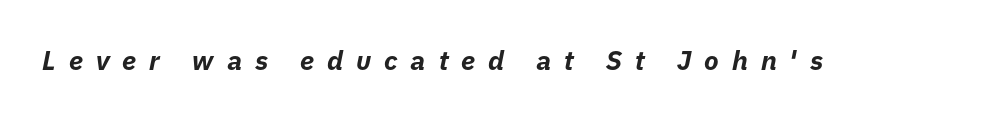
The image shows 27 px bold type, italic (leaning right); set unusually wide letter spacing (+0.48 em), not underlined.
